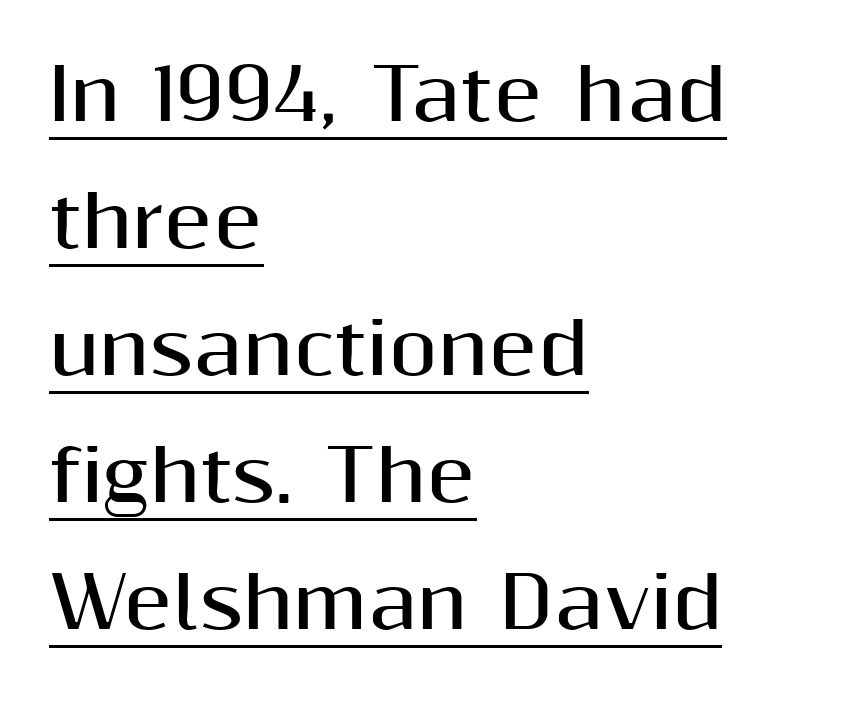
The image shows 71 px bold sans-serif type, upright; set left-aligned, line spacing 1.79x, normal letter spacing, underlined; medium stroke contrast and a medium x-height.
